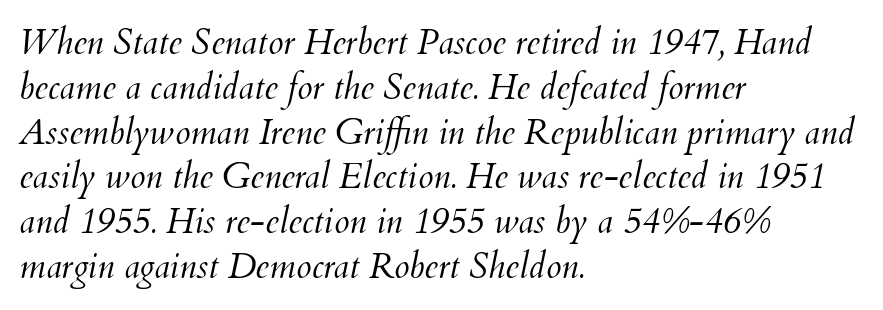
The image shows 35 px light type, italic (leaning right); set left-aligned, normal line spacing (1.28x), normal letter spacing, not underlined; medium stroke contrast and a small x-height.
